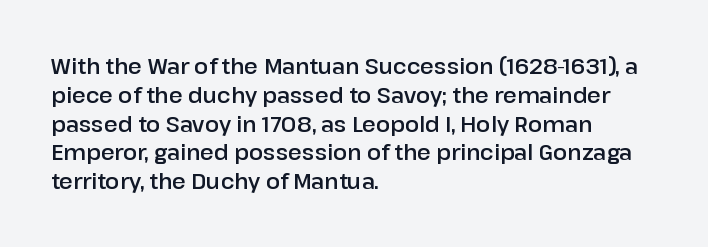
Q: Is the text italic (slanted)? A: No, it is upright.
Q: Is the text underlined? A: No.
Q: How is the paragraph aligned? A: Left-aligned.
Q: Is the spacing between letters normal or unusually wide? A: Normal.
Q: Is the spacing between lines tight, normal or loose? A: Normal.
